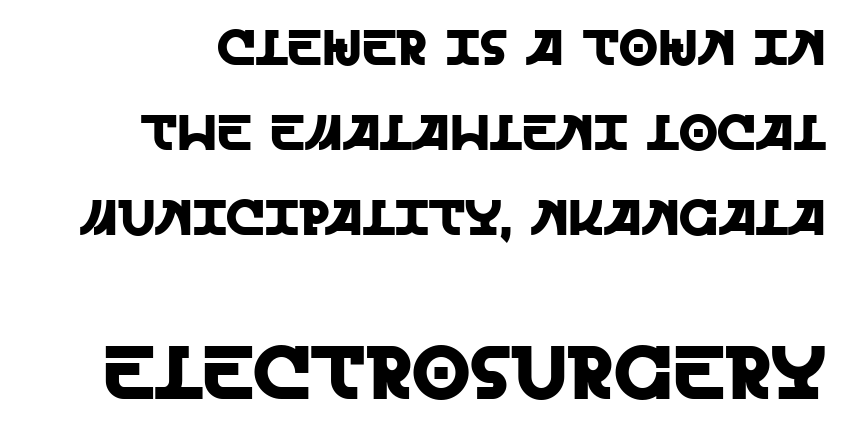
The image shows 75 px sans-serif type, upright; set normal line spacing (1.7x), normal letter spacing, not underlined; the second (bottom) block is 1.5x larger; a large x-height.
